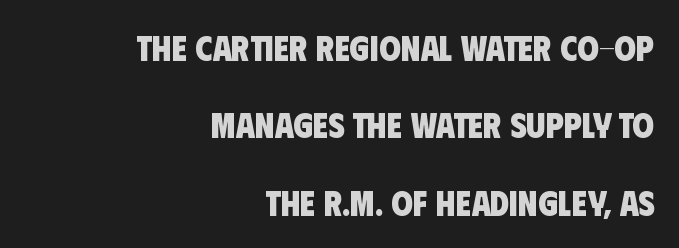
Q: Is the text bold? A: Yes.
Q: Is the typeface a serif or a sans-serif typeface? A: Sans-serif.
Q: Is the text underlined? A: No.
Q: How is the paragraph aligned? A: Right-aligned.
Q: Is the spacing between letters normal or unusually wide? A: Normal.
Q: Is the spacing between lines tight, normal or loose? A: Loose.
Q: Width (condensed, normal, or wide)? A: Condensed.
Q: Stroke contrast? A: Low.
Q: x-height? A: Large.
Q: Monospaced? A: No.
